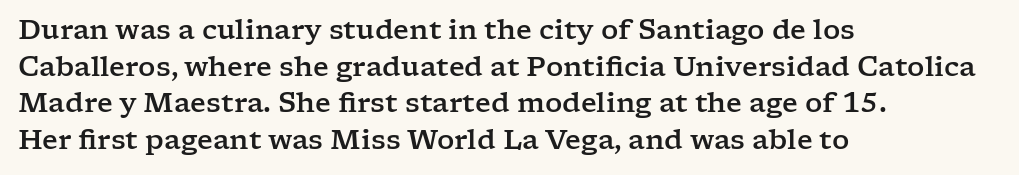
Alignment: flush left. The lettering stays uniformly vertical, giving the passage a roman look. The block of text has a typical density, with ordinary space between rows. Beneath every word, the page is bare. Compared with typical body copy, the letter spacing here is the same.
